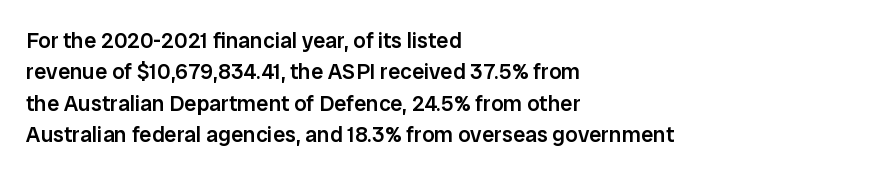
{"italic": "no", "bold": "semi", "underline": "no", "align": "left", "line_spacing": "normal", "line_spacing_ratio": 1.43, "letter_spacing": "normal", "letter_spacing_em": 0.0, "glyph_px": 22}
